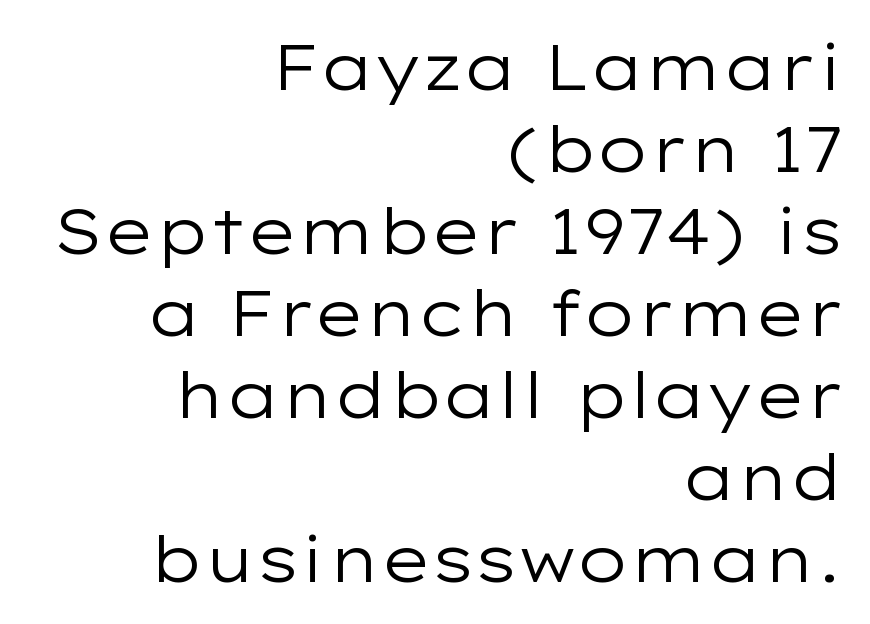
Do the characters align in a grid? No, the font is proportional. Each word holds together tightly as a unit, with standard inter-letter gaps. You can tell it's not italic because the verticals are truly vertical. Honestly, there is no underline to notice here at all. Short and long lines alike share a common ending point at right.
